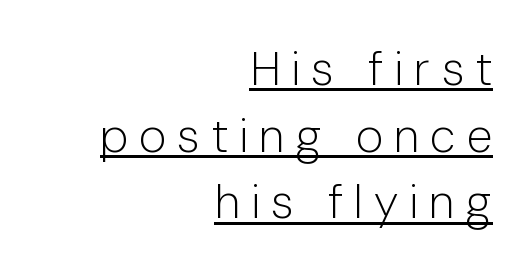
Q: Is the text bold? A: No.
Q: Is the text italic (slanted)? A: No, it is upright.
Q: Is the typeface a serif or a sans-serif typeface? A: Sans-serif.
Q: Is the text underlined? A: Yes.
Q: How is the paragraph aligned? A: Right-aligned.
Q: Is the spacing between letters normal or unusually wide? A: Unusually wide.
Q: Is the spacing between lines tight, normal or loose? A: Normal.
Q: Width (condensed, normal, or wide)? A: Normal.
Q: Stroke contrast? A: Low.
Q: x-height? A: Medium.
Q: Monospaced? A: No.
